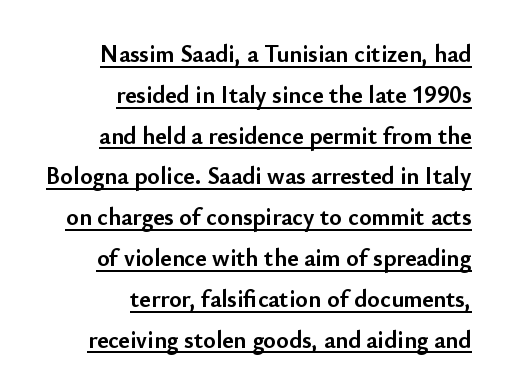
The image shows 24 px bold type, upright; set right-aligned, normal line spacing (1.7x), normal letter spacing, underlined.
